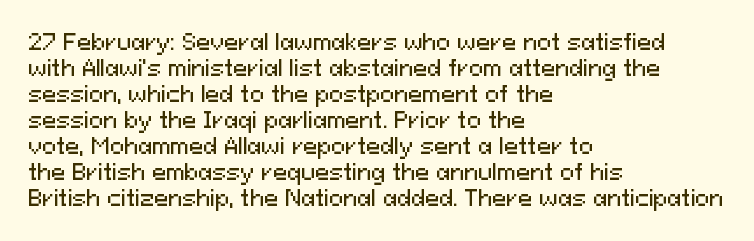
The typesetter chose a ragged-right arrangement here. The type sits square on the baseline with zero lean. There is no visible air inserted between adjacent glyphs. Has an underline been added? It has not.
